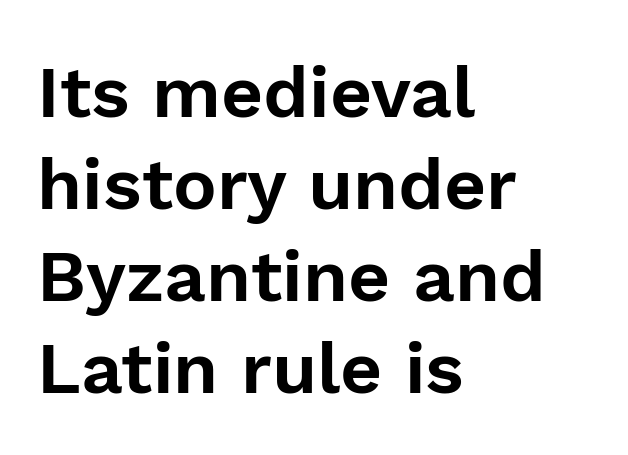
Q: Is the text italic (slanted)? A: No, it is upright.
Q: Is the typeface a serif or a sans-serif typeface? A: Sans-serif.
Q: Is the text underlined? A: No.
Q: How is the paragraph aligned? A: Left-aligned.
Q: Is the spacing between letters normal or unusually wide? A: Normal.
Q: Is the spacing between lines tight, normal or loose? A: Normal.
Q: Width (condensed, normal, or wide)? A: Normal.
Q: Stroke contrast? A: Low.
Q: x-height? A: Medium.
Q: Monospaced? A: No.
